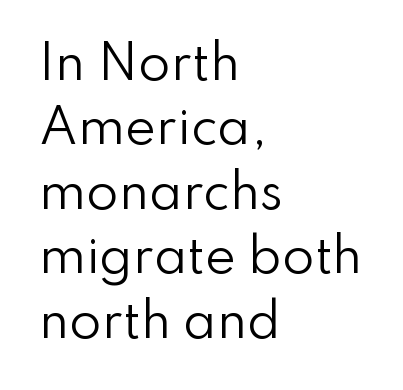
Q: Is the text bold? A: No.
Q: Is the text italic (slanted)? A: No, it is upright.
Q: Is the typeface a serif or a sans-serif typeface? A: Sans-serif.
Q: Is the text underlined? A: No.
Q: How is the paragraph aligned? A: Left-aligned.
Q: Is the spacing between letters normal or unusually wide? A: Normal.
Q: Is the spacing between lines tight, normal or loose? A: Normal.
Q: Width (condensed, normal, or wide)? A: Normal.
Q: Stroke contrast? A: Low.
Q: x-height? A: Small.
Q: Monospaced? A: No.
